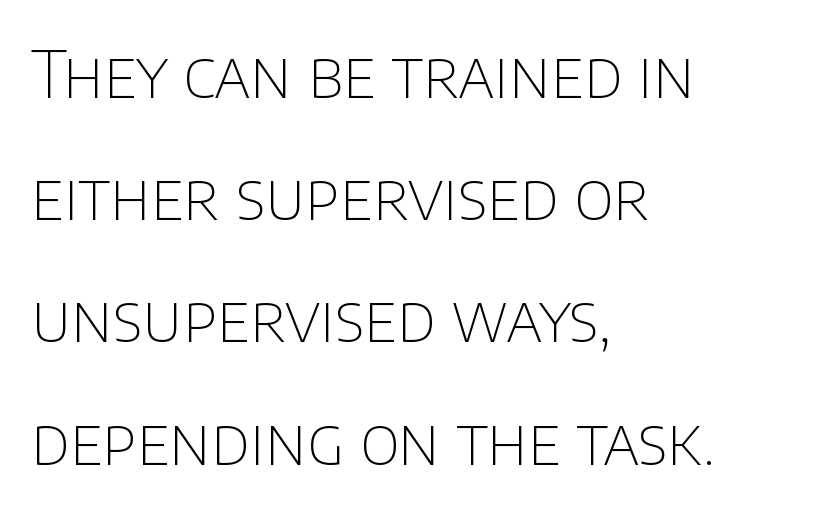
Nope, not italic — everything's standing straight. Line beginnings align vertically; line endings do not. In terms of letterform style, serifs are entirely absent. Descenders hang freely into open space. The type is set solid horizontally, with unmodified tracking. Stem width sits at or under what a default text font uses.
